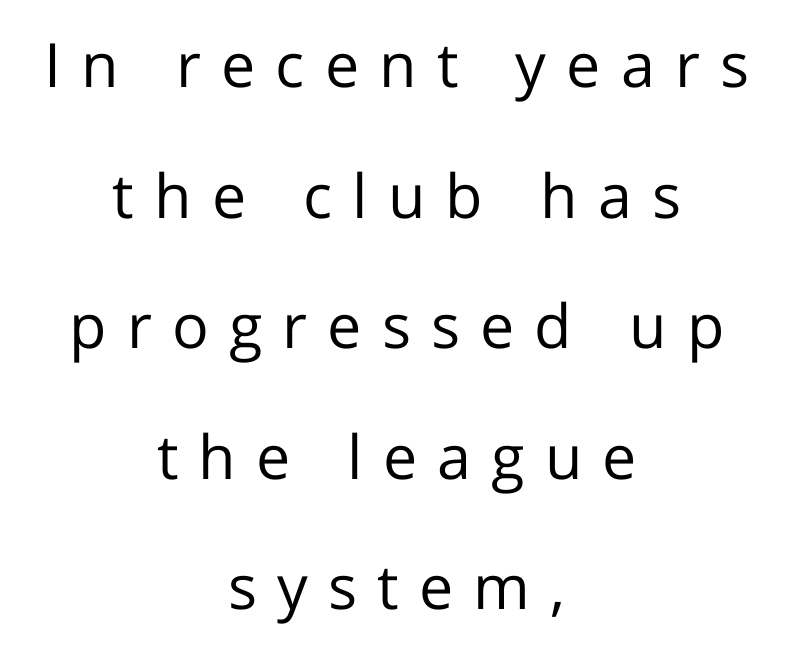
Is the letter spacing exaggerated? Yes — the characters are pushed far apart. Teacher's note: observe the equal gaps on both sides — that is centered alignment. The text was rendered using a sans face with plain stroke endings. It's the straight-up-and-down kind of type. This sample has the flowing, uneven cadence of proportional lettering. Check under the words: just untouched page.
